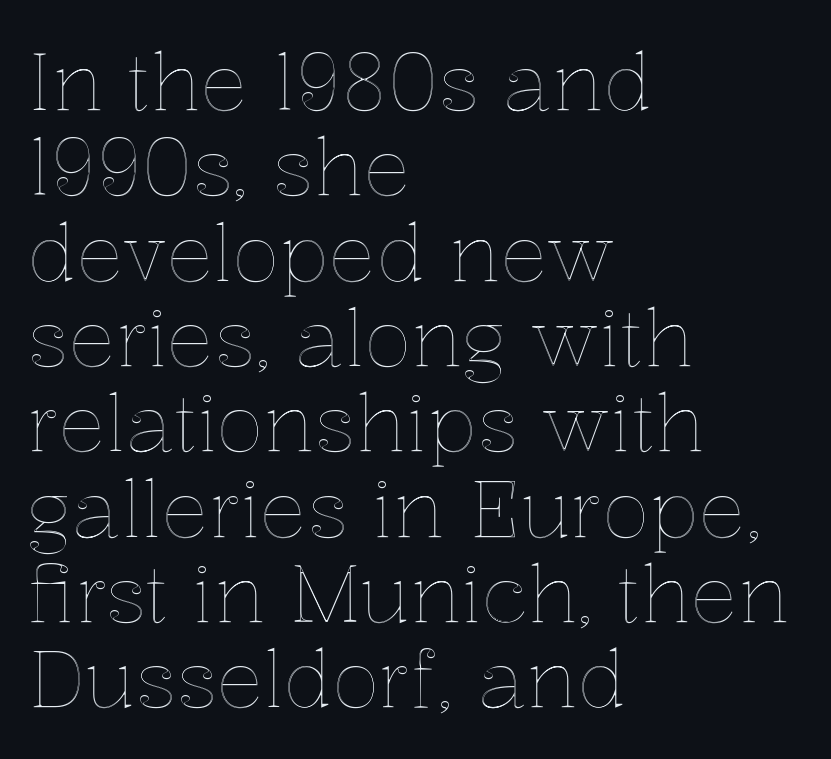
Vertically, the passage feels compressed, each row crowding the next. The rag falls on the right side of this text block. Italic: no, the glyphs are upright roman. Each word holds together tightly as a unit, with standard inter-letter gaps. A clean baseline with only descenders dipping below it. This sample has the flowing, uneven cadence of proportional lettering.
